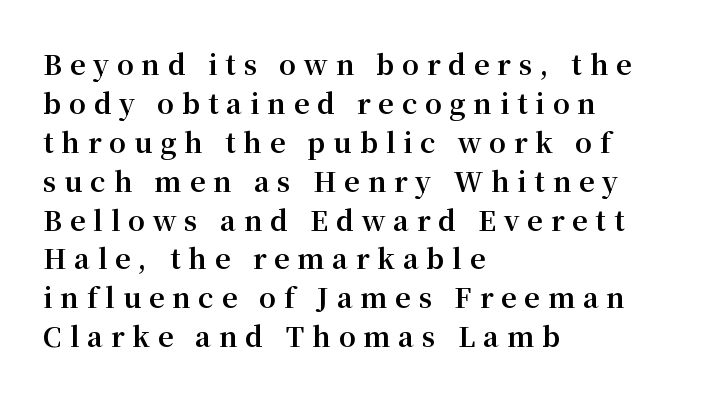
Reading down the column, the eye jumps a familiar distance to each next line. The type sits square on the baseline with zero lean. Is the block centered? No — it sits flush against the left margin. The passage shown is emphatically bold. Check the space under the baseline: it is left empty.
